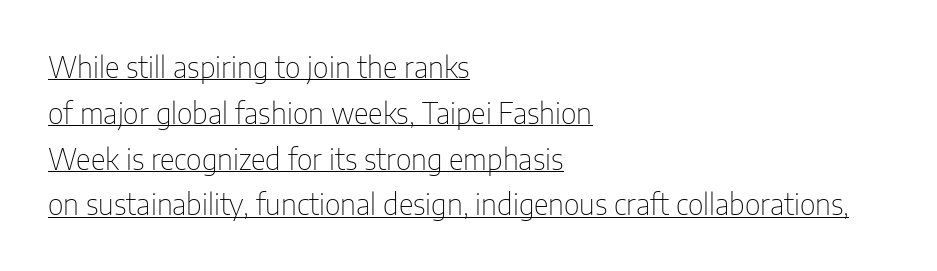
{"serif": "no", "italic": "no", "bold": "no", "weight": "thin", "width": "condensed", "stroke_contrast": "low", "x_height": "medium", "monospaced": "no", "underline": "yes", "align": "left", "line_spacing": "normal", "line_spacing_ratio": 1.58, "letter_spacing": "normal", "letter_spacing_em": 0.0, "glyph_px": 29}
